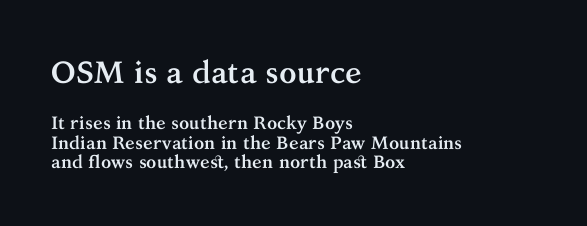
Q: Is the text bold? A: Yes.
Q: Is the text italic (slanted)? A: No, it is upright.
Q: Is the typeface a serif or a sans-serif typeface? A: Serif.
Q: Is the text underlined? A: No.
Q: How is the paragraph aligned? A: Left-aligned.
Q: Is the spacing between letters normal or unusually wide? A: Normal.
Q: Is the spacing between lines tight, normal or loose? A: Tight.
Q: Which block of text is set in a larger size, the first (top) or the second (bottom)? A: The first (top) one.
Q: Width (condensed, normal, or wide)? A: Normal.
Q: Stroke contrast? A: Medium.
Q: x-height? A: Medium.
Q: Monospaced? A: No.
